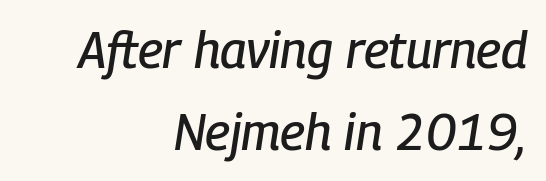
Q: Is the text italic (slanted)? A: Yes, it leans right by about 9 degrees.
Q: Is the text underlined? A: No.
Q: How is the paragraph aligned? A: Right-aligned.
Q: Is the spacing between letters normal or unusually wide? A: Normal.
Q: Is the spacing between lines tight, normal or loose? A: Normal.
Q: Width (condensed, normal, or wide)? A: Condensed.
Q: Stroke contrast? A: Low.
Q: x-height? A: Medium.
Q: Monospaced? A: No.
